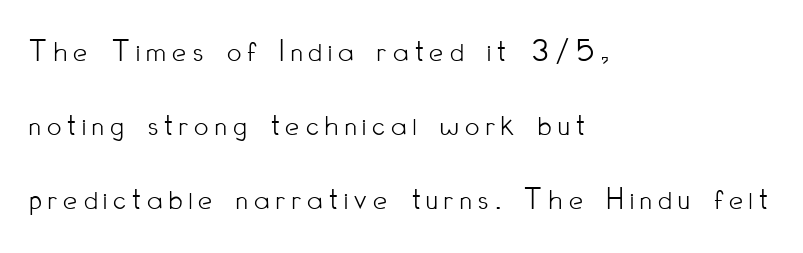
Where is the straight margin? On the left. Notice how the stems are strictly vertical — no italics here. Character widths vary here, with narrow letters taking less room than wide ones. The typeface chosen for these lines omits serifs. Heaviness? Minimal to ordinary, like unemphasized prose. Rows of type keep a wide berth in the vertical direction.
